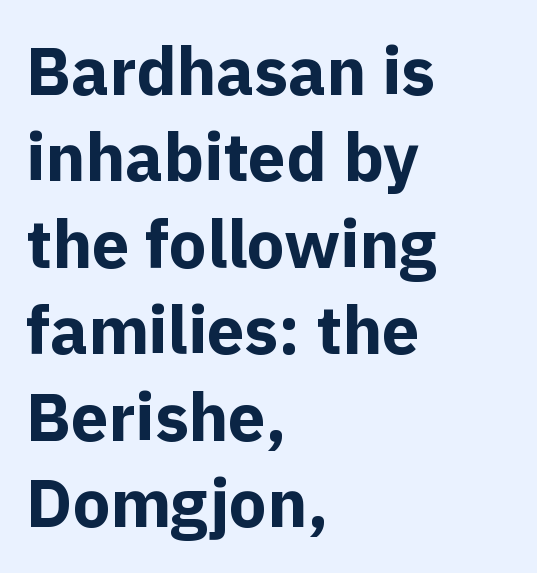
{"serif": "no", "italic": "no", "bold": "yes", "weight": "bold", "width": "normal", "x_height": "medium", "monospaced": "no", "underline": "no", "align": "left", "line_spacing": "normal", "line_spacing_ratio": 1.29, "letter_spacing": "normal", "letter_spacing_em": 0.0, "glyph_px": 67}
